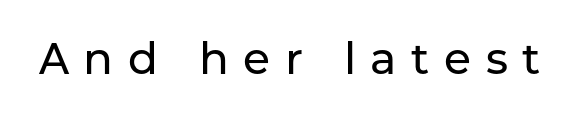
Q: Is the text italic (slanted)? A: No, it is upright.
Q: Is the typeface a serif or a sans-serif typeface? A: Sans-serif.
Q: Is the text underlined? A: No.
Q: Is the spacing between letters normal or unusually wide? A: Unusually wide.
Q: Width (condensed, normal, or wide)? A: Normal.
Q: Stroke contrast? A: Low.
Q: x-height? A: Medium.
Q: Monospaced? A: No.
